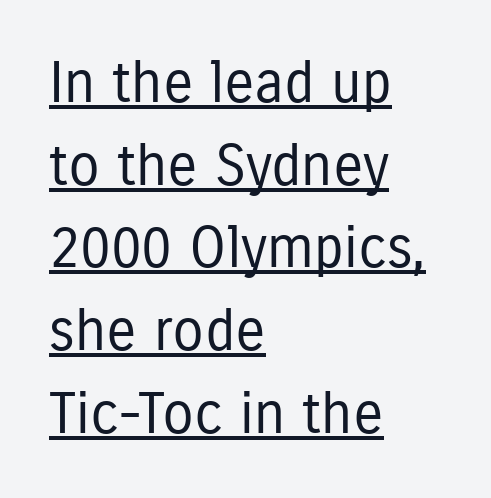
The image shows 57 px regular-weight, condensed sans-serif type, upright; set left-aligned, normal line spacing (1.45x), normal letter spacing, underlined; low stroke contrast and a medium x-height.
